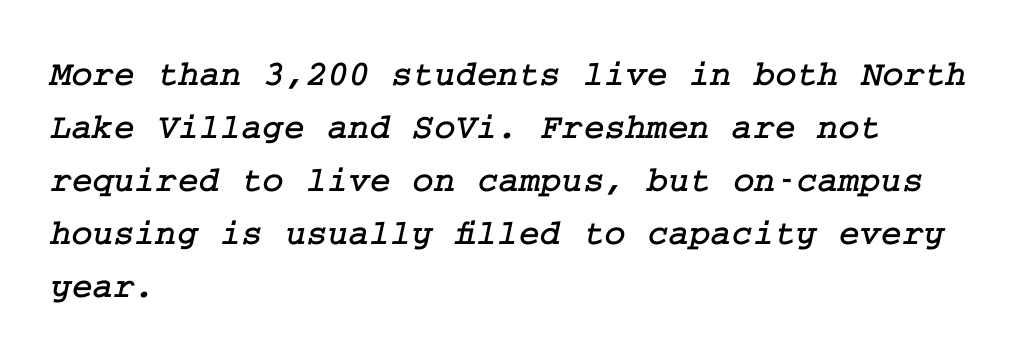
{"serif": "yes", "width": "normal", "stroke_contrast": "low", "x_height": "medium", "underline": "no", "align": "left", "line_spacing": "normal", "line_spacing_ratio": 1.47, "letter_spacing": "normal", "letter_spacing_em": 0.0, "glyph_px": 36}
